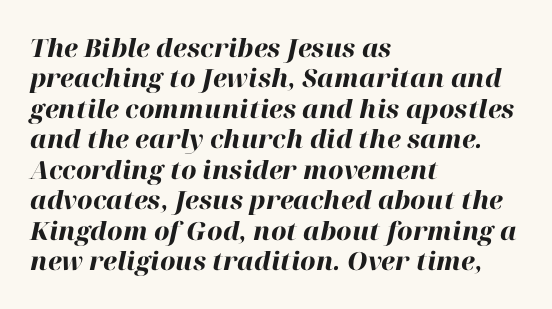
{"italic": "yes", "lean": "right", "slant_degrees": 12, "bold": "yes", "underline": "no", "align": "left", "line_spacing_ratio": 1.22, "letter_spacing": "normal", "letter_spacing_em": 0.0, "glyph_px": 25}
